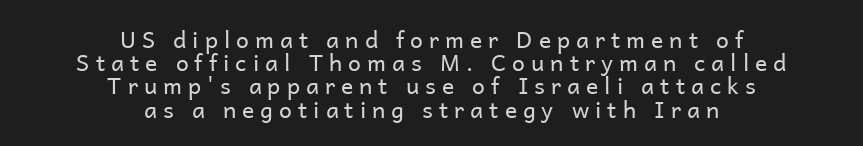
The image shows 23 px text type, upright; set centered, tight line spacing (1.01x), unusually wide letter spacing (+0.26 em), not underlined.
